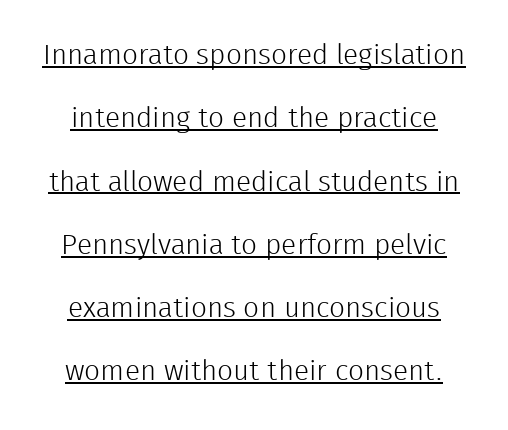
The image shows 28 px light sans-serif type, upright; set loose line spacing (2.26x), normal letter spacing, underlined; low stroke contrast and a medium x-height.
